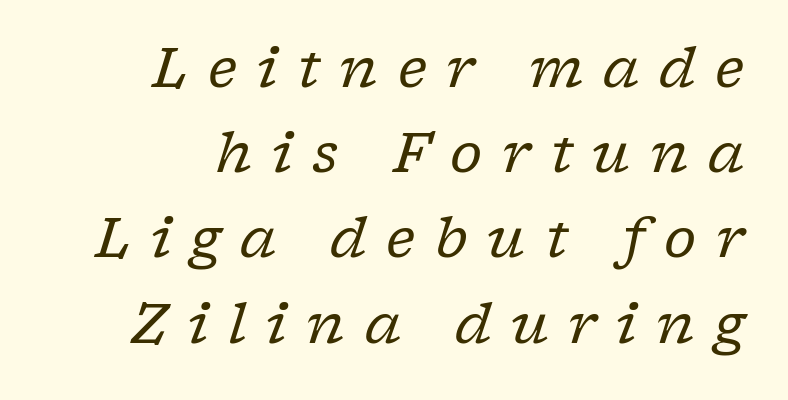
Is this a fixed-width face? No — the glyphs have proportional, varying widths. Notice how the passage keeps a crisp vertical edge on the right only. Students, note that the glyphs here are deliberately spaced far apart. Italic: yes, the glyphs are oblique. This rendering features lettering with no underline. Note: serifs present on the glyphs.
